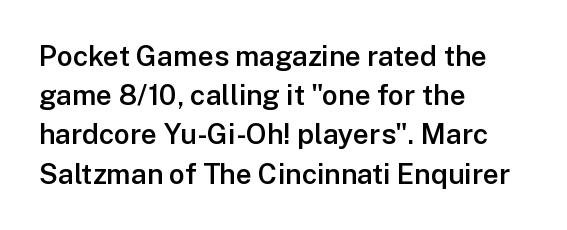
Standard letterfit; no display-style spreading of the glyphs. You could not count columns in this text — the font is proportionally spaced. These lines stack with their left ends in a neat column. Look at the bottom of the vertical strokes: they stop flat, with no serifs. This block has exactly the height ordinary leading produces. The letters stand straight up with perfectly vertical stems.
